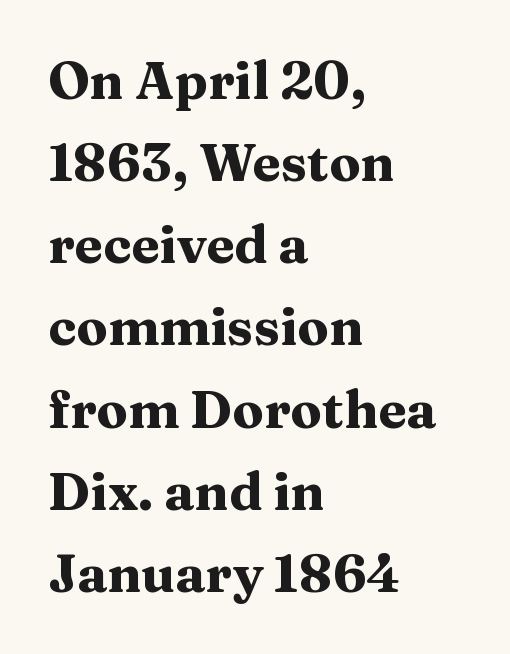
Q: Is the text bold? A: Yes.
Q: Is the text italic (slanted)? A: No, it is upright.
Q: Is the typeface a serif or a sans-serif typeface? A: Serif.
Q: Is the text underlined? A: No.
Q: How is the paragraph aligned? A: Left-aligned.
Q: Is the spacing between letters normal or unusually wide? A: Normal.
Q: Is the spacing between lines tight, normal or loose? A: Normal.
Q: Width (condensed, normal, or wide)? A: Wide.
Q: Stroke contrast? A: Medium.
Q: x-height? A: Medium.
Q: Monospaced? A: No.
